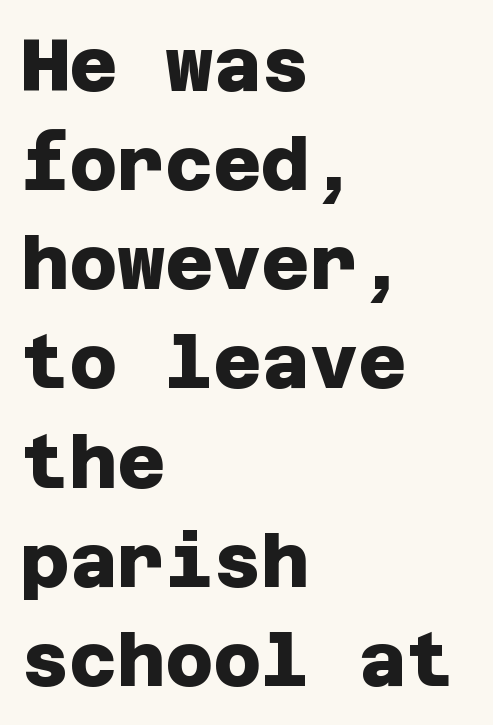
The space directly below the letters is spotless. Regarding leading, the lines here are spaced in the standard way. In terms of letterform style, serifs are entirely absent. Glyph-to-glyph distance matches everyday printed text. These lines are set flush left with a ragged right edge. The glyphs have the mass of a bold cut.
